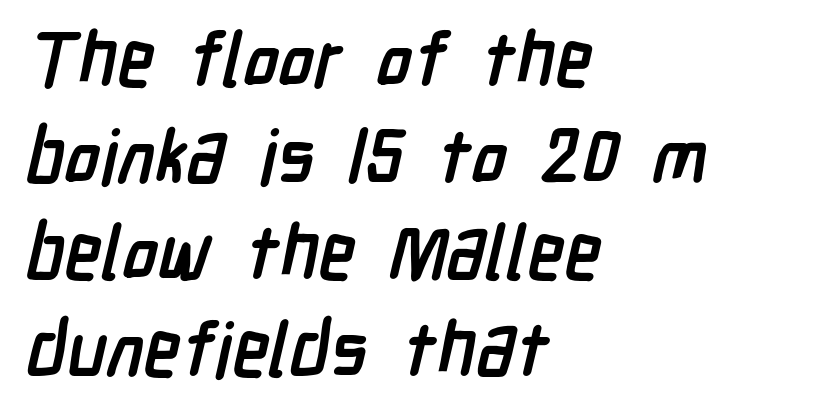
The image shows 75 px semibold, condensed sans-serif type; set left-aligned, normal line spacing (1.29x), normal letter spacing, not underlined; low stroke contrast and a medium x-height.
